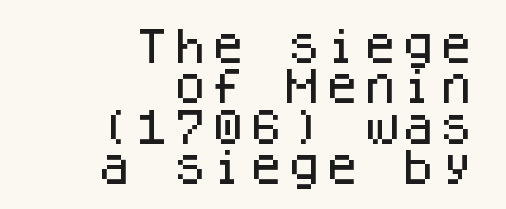
Q: Is the text italic (slanted)? A: No, it is upright.
Q: Is the typeface a serif or a sans-serif typeface? A: Sans-serif.
Q: Is the text underlined? A: No.
Q: How is the paragraph aligned? A: Right-aligned.
Q: Is the spacing between letters normal or unusually wide? A: Normal.
Q: Is the spacing between lines tight, normal or loose? A: Tight.
Q: Width (condensed, normal, or wide)? A: Normal.
Q: Stroke contrast? A: Low.
Q: x-height? A: Large.
Q: Monospaced? A: Yes.
